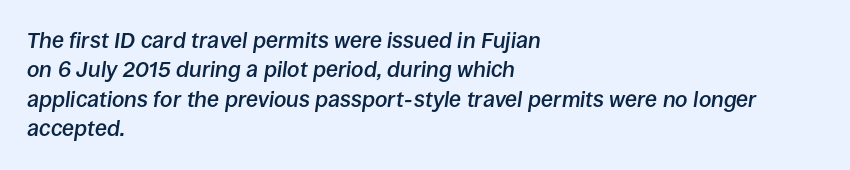
The specimen reads as italic at a glance. Line spacing here is normal. As a designer I'd log this as weight 600, semibold. Typeset ragged right — the left edge is the straight one. Short note: letters normally spaced. Bare-footed words on every line.
